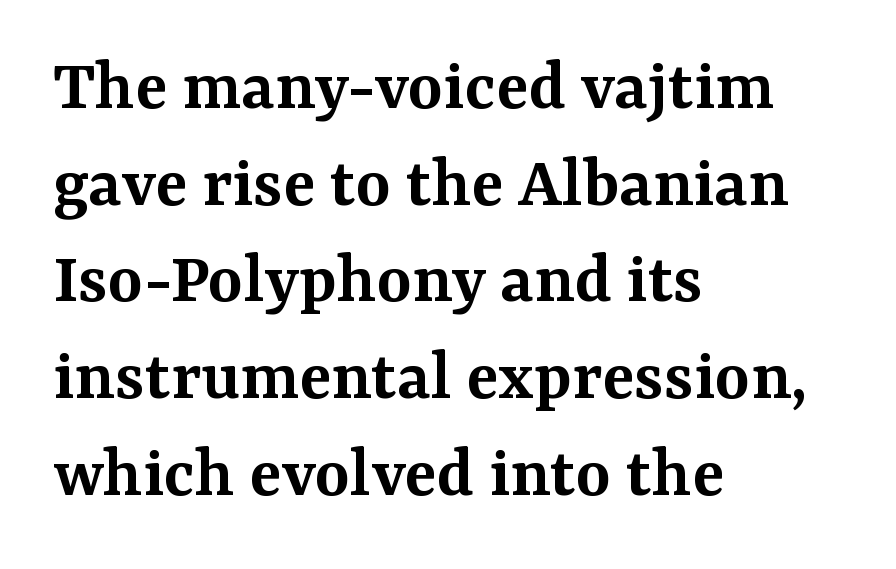
Q: Is the text bold? A: Semi-bold.
Q: Is the text italic (slanted)? A: No, it is upright.
Q: Is the typeface a serif or a sans-serif typeface? A: Serif.
Q: Is the text underlined? A: No.
Q: How is the paragraph aligned? A: Left-aligned.
Q: Is the spacing between letters normal or unusually wide? A: Normal.
Q: Is the spacing between lines tight, normal or loose? A: Normal.
Q: Width (condensed, normal, or wide)? A: Normal.
Q: Stroke contrast? A: Medium.
Q: x-height? A: Medium.
Q: Monospaced? A: No.
